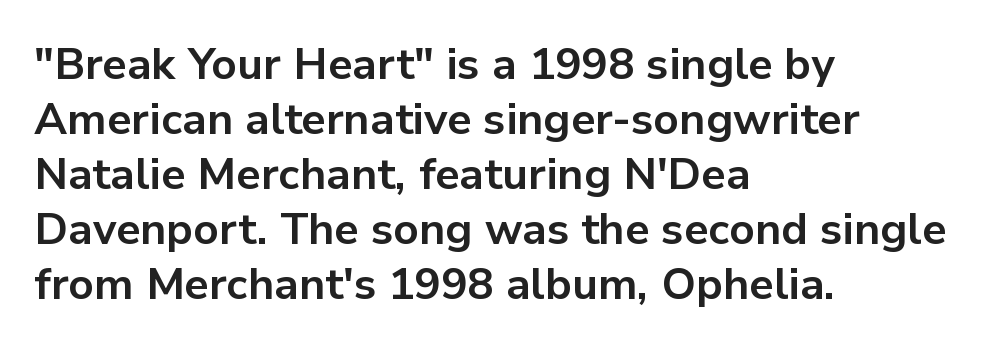
Q: Is the text bold? A: Yes.
Q: Is the text italic (slanted)? A: No, it is upright.
Q: Is the typeface a serif or a sans-serif typeface? A: Sans-serif.
Q: Is the text underlined? A: No.
Q: How is the paragraph aligned? A: Left-aligned.
Q: Is the spacing between letters normal or unusually wide? A: Normal.
Q: Is the spacing between lines tight, normal or loose? A: Normal.
Q: Width (condensed, normal, or wide)? A: Normal.
Q: Stroke contrast? A: Low.
Q: x-height? A: Medium.
Q: Monospaced? A: No.
